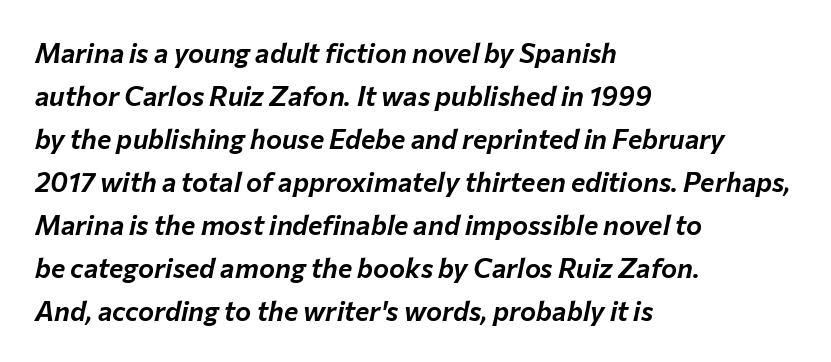
This is oblique type, the kind used for emphasis or titles. A bare baseline throughout the passage. The text block is weighted toward the left margin, trailing off unevenly rightward. Letter spacing: default.
